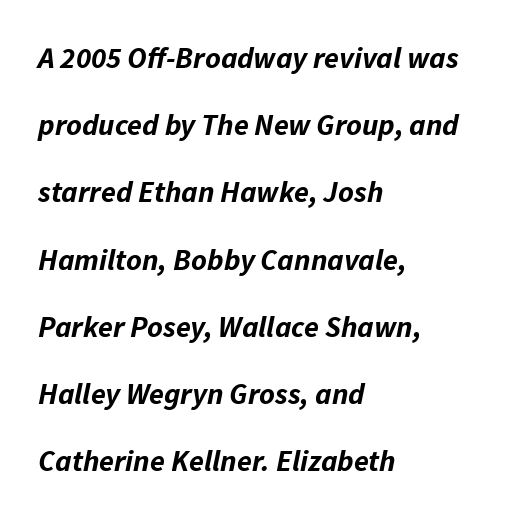
{"italic": "yes", "lean": "right", "slant_degrees": 11, "bold": "yes", "weight": "bold", "width": "normal", "stroke_contrast": "low", "x_height": "medium", "monospaced": "no", "underline": "no", "align": "left", "line_spacing": "loose", "line_spacing_ratio": 2.24, "letter_spacing": "normal", "letter_spacing_em": 0.0, "glyph_px": 30}
